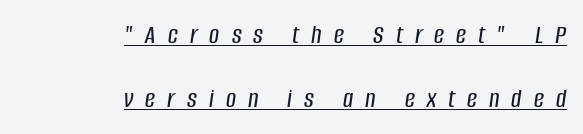
Q: Is the text italic (slanted)? A: Yes, it leans right by about 8 degrees.
Q: Is the text underlined? A: Yes.
Q: How is the paragraph aligned? A: Right-aligned.
Q: Is the spacing between letters normal or unusually wide? A: Unusually wide.
Q: Is the spacing between lines tight, normal or loose? A: Loose.
Q: Width (condensed, normal, or wide)? A: Condensed.
Q: Stroke contrast? A: Low.
Q: x-height? A: Large.
Q: Monospaced? A: No.
